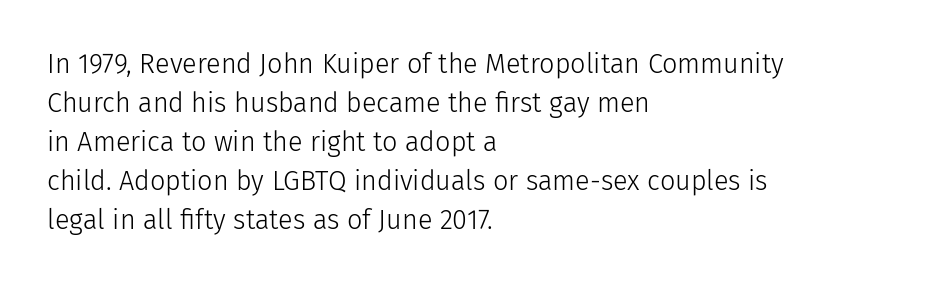
{"italic": "no", "bold": "no", "underline": "no", "align": "left", "line_spacing": "normal", "line_spacing_ratio": 1.44, "letter_spacing": "normal", "letter_spacing_em": 0.0, "glyph_px": 27}
